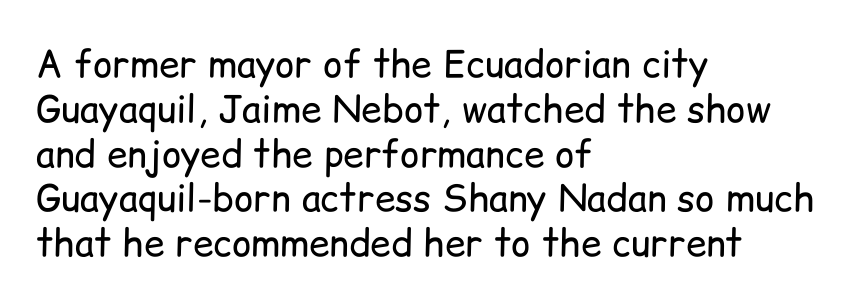
Q: Is the text bold? A: No.
Q: Is the text italic (slanted)? A: No, it is upright.
Q: Is the typeface a serif or a sans-serif typeface? A: Sans-serif.
Q: Is the text underlined? A: No.
Q: How is the paragraph aligned? A: Left-aligned.
Q: Is the spacing between letters normal or unusually wide? A: Normal.
Q: Width (condensed, normal, or wide)? A: Normal.
Q: Stroke contrast? A: Low.
Q: x-height? A: Medium.
Q: Monospaced? A: No.
